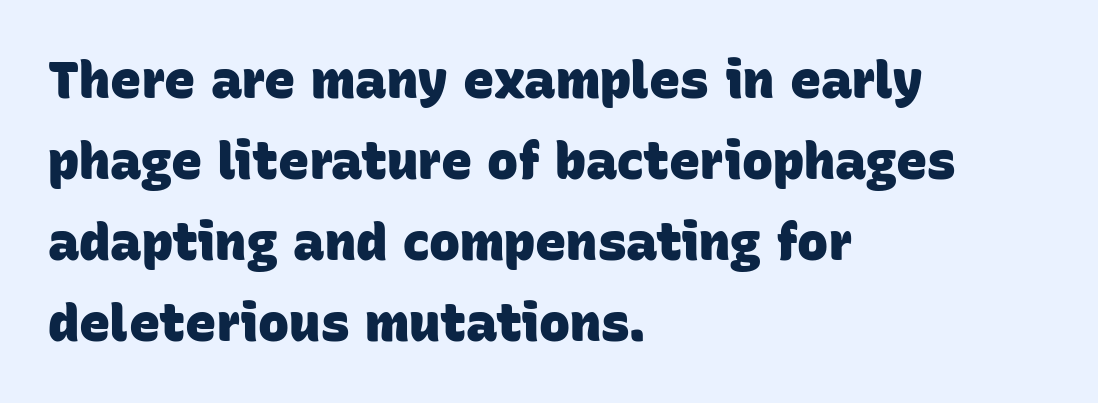
Q: Is the text bold? A: Yes.
Q: Is the typeface a serif or a sans-serif typeface? A: Sans-serif.
Q: Is the text underlined? A: No.
Q: How is the paragraph aligned? A: Left-aligned.
Q: Is the spacing between letters normal or unusually wide? A: Normal.
Q: Is the spacing between lines tight, normal or loose? A: Normal.
Q: Width (condensed, normal, or wide)? A: Normal.
Q: Stroke contrast? A: Low.
Q: x-height? A: Large.
Q: Monospaced? A: No.
